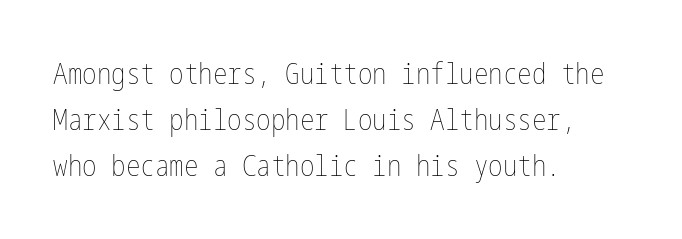
The image shows 29 px thin, condensed type, upright; set left-aligned, normal line spacing (1.59x), normal letter spacing, not underlined; low stroke contrast and a medium x-height.
